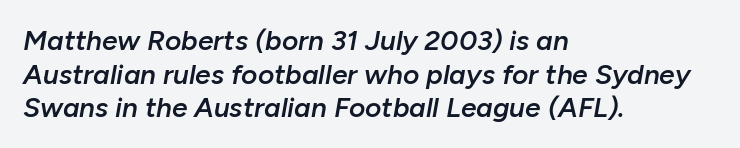
Unmarked baselines from the first word to the last. These lines are set flush left with a ragged right edge. The glyphs look as if they've been sheared to an angle. Firm but not heavy-handed strokes: this text is semibold. Here the glyphs are tracked normally, forming tight word shapes. A typesetter would call this proportional, since set widths differ per character.
